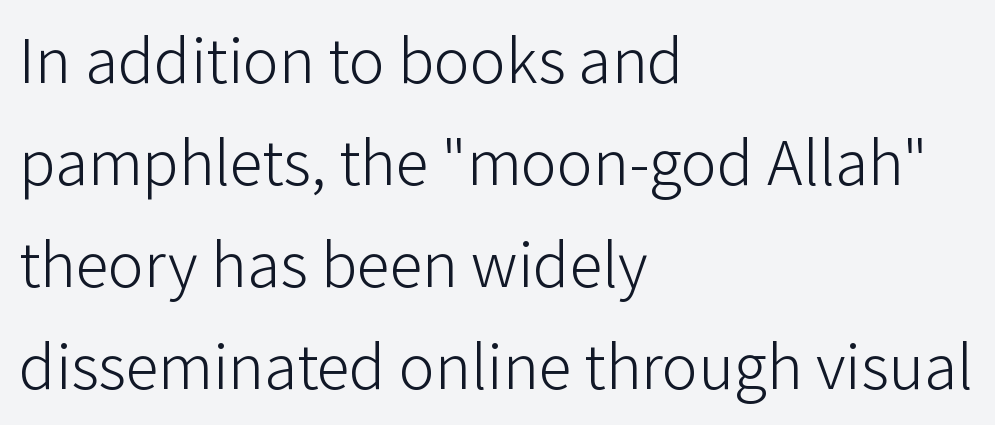
Q: Is the text bold? A: No.
Q: Is the text italic (slanted)? A: No, it is upright.
Q: Is the typeface a serif or a sans-serif typeface? A: Sans-serif.
Q: Is the text underlined? A: No.
Q: How is the paragraph aligned? A: Left-aligned.
Q: Is the spacing between letters normal or unusually wide? A: Normal.
Q: Is the spacing between lines tight, normal or loose? A: Normal.
Q: Width (condensed, normal, or wide)? A: Normal.
Q: Stroke contrast? A: Low.
Q: x-height? A: Medium.
Q: Monospaced? A: No.
